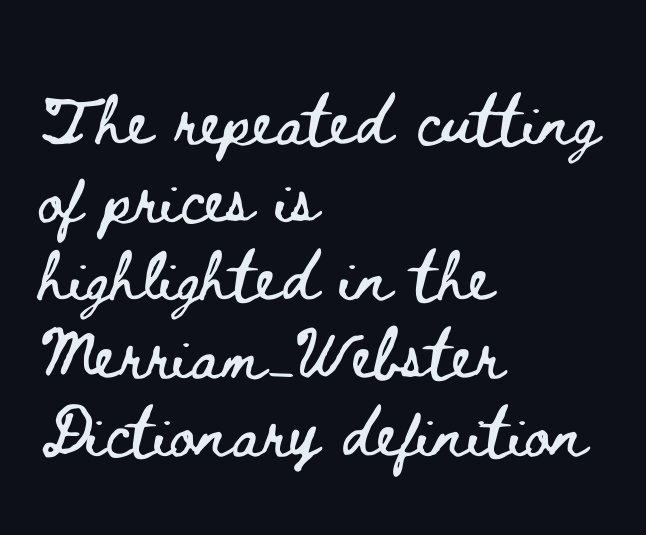
{"width": "wide", "stroke_contrast": "low", "x_height": "small", "monospaced": "no", "underline": "no", "align": "left", "line_spacing_ratio": 1.24, "letter_spacing": "normal", "letter_spacing_em": 0.0, "glyph_px": 63}
